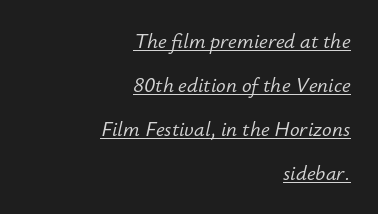
The image shows 20 px text type, italic (leaning right); set right-aligned, loose line spacing (2.2x), normal letter spacing, underlined.
